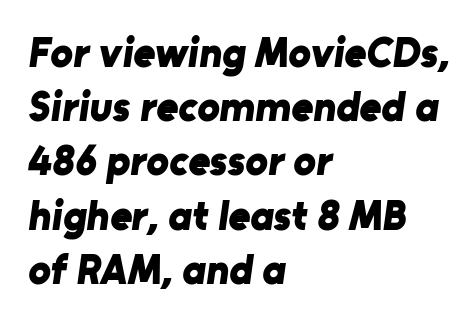
Q: Is the text bold? A: Yes.
Q: Is the typeface a serif or a sans-serif typeface? A: Sans-serif.
Q: Is the text underlined? A: No.
Q: How is the paragraph aligned? A: Left-aligned.
Q: Is the spacing between letters normal or unusually wide? A: Normal.
Q: Is the spacing between lines tight, normal or loose? A: Normal.
Q: Width (condensed, normal, or wide)? A: Normal.
Q: Stroke contrast? A: Low.
Q: x-height? A: Medium.
Q: Monospaced? A: No.
